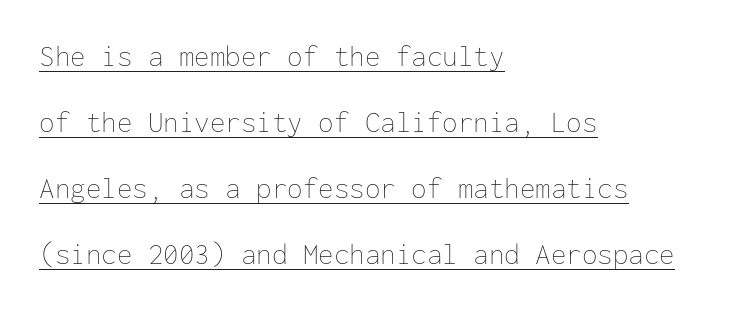
Q: Is the text bold? A: No.
Q: Is the text italic (slanted)? A: No, it is upright.
Q: Is the text underlined? A: Yes.
Q: How is the paragraph aligned? A: Left-aligned.
Q: Is the spacing between letters normal or unusually wide? A: Normal.
Q: Is the spacing between lines tight, normal or loose? A: Loose.
Q: Width (condensed, normal, or wide)? A: Normal.
Q: Stroke contrast? A: Low.
Q: x-height? A: Medium.
Q: Monospaced? A: Yes.
